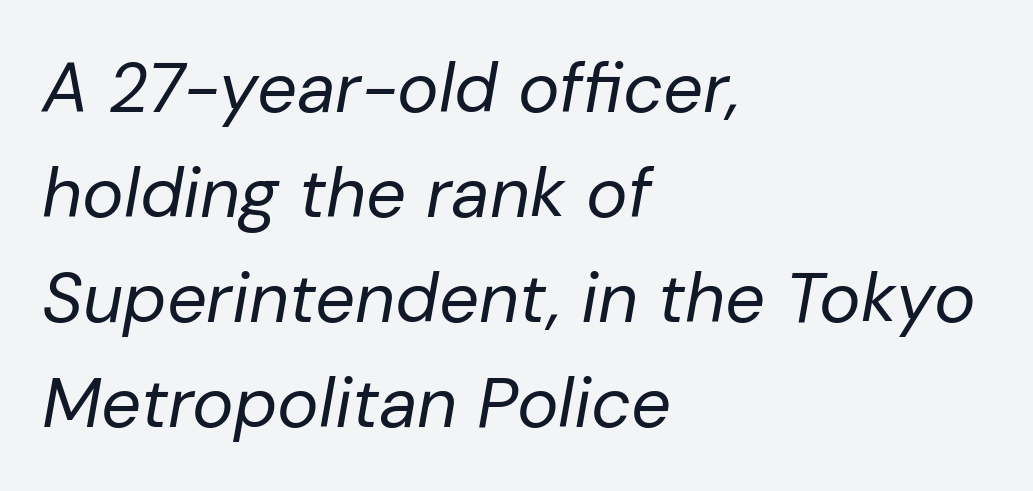
{"italic": "yes", "lean": "right", "slant_degrees": 10, "bold": "no", "weight": "regular", "width": "normal", "stroke_contrast": "low", "x_height": "medium", "monospaced": "no", "underline": "no", "align": "left", "line_spacing": "normal", "line_spacing_ratio": 1.5, "letter_spacing": "normal", "letter_spacing_em": 0.0, "glyph_px": 70}
